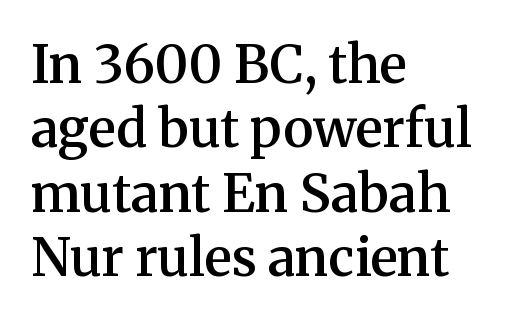
{"serif": "yes", "italic": "no", "bold": "semi", "weight": "semibold", "width": "normal", "stroke_contrast": "medium", "x_height": "medium", "monospaced": "no", "underline": "no", "align": "left", "line_spacing_ratio": 1.24, "letter_spacing": "normal", "letter_spacing_em": 0.0, "glyph_px": 52}
